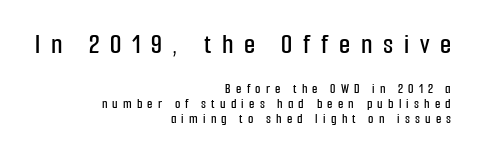
The image shows 29 px condensed sans-serif type, upright; set right-aligned, tight line spacing (1.06x), unusually wide letter spacing (+0.37 em), not underlined; the first (top) block is 2.07x larger; low stroke contrast and a medium x-height.
